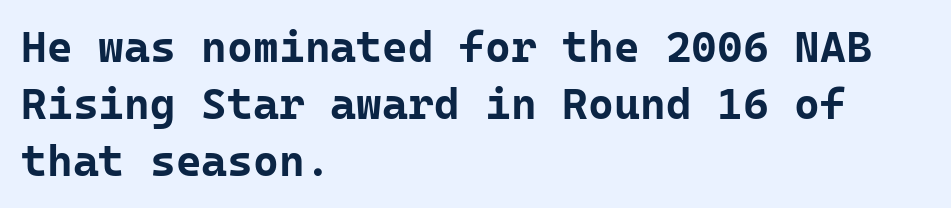
The image shows 44 px bold sans-serif type, upright, monospaced; set left-aligned, normal line spacing (1.29x), normal letter spacing, not underlined; low stroke contrast and a medium x-height.
